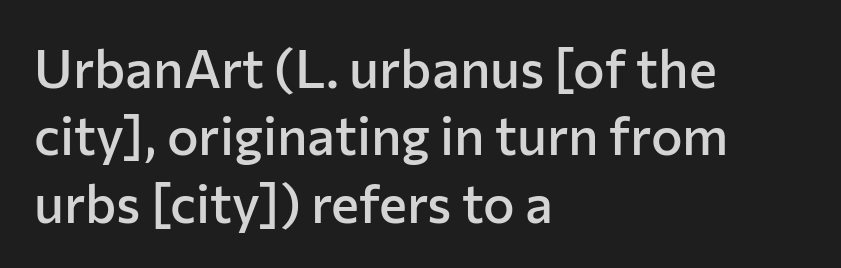
The image shows 53 px semibold sans-serif type, upright; set left-aligned, normal line spacing (1.27x), normal letter spacing, not underlined; low stroke contrast and a medium x-height.
